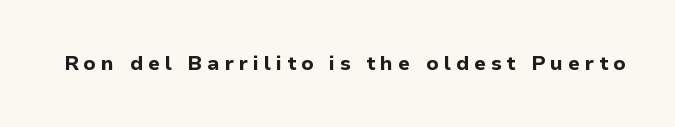
{"italic": "no", "bold": "yes", "underline": "no", "letter_spacing": "wide", "letter_spacing_em": 0.24, "glyph_px": 20}
